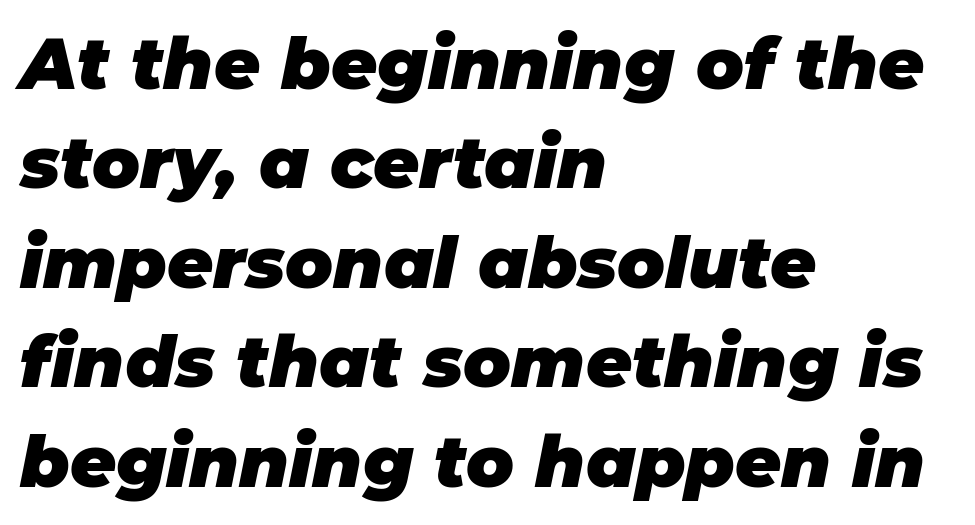
The image shows 71 px heavy type, italic (leaning right); set left-aligned, normal line spacing (1.4x), normal letter spacing, not underlined; low stroke contrast and a large x-height.
